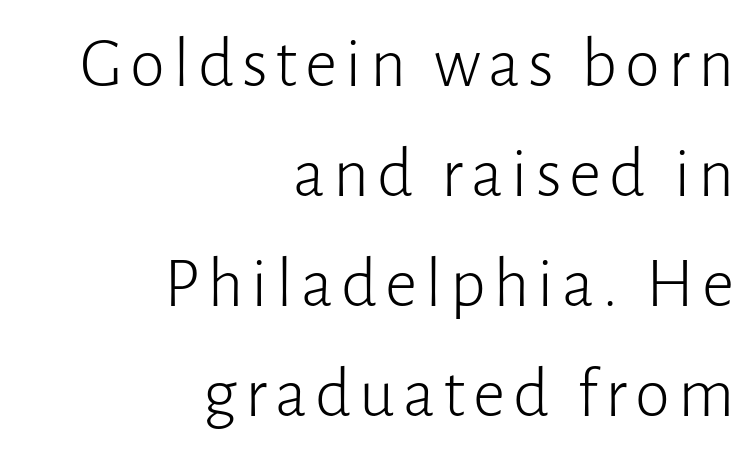
Q: Is the text bold? A: No.
Q: Is the text italic (slanted)? A: No, it is upright.
Q: Is the typeface a serif or a sans-serif typeface? A: Sans-serif.
Q: Is the text underlined? A: No.
Q: How is the paragraph aligned? A: Right-aligned.
Q: Is the spacing between lines tight, normal or loose? A: Normal.
Q: Width (condensed, normal, or wide)? A: Normal.
Q: Stroke contrast? A: Low.
Q: x-height? A: Medium.
Q: Monospaced? A: No.
